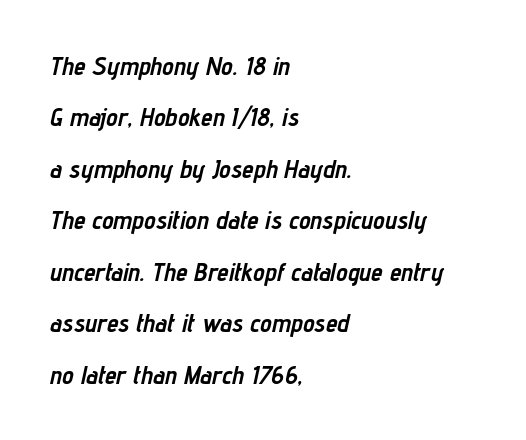
The image shows 26 px bold type, italic (leaning right); set left-aligned, loose line spacing (1.98x), normal letter spacing, not underlined.
